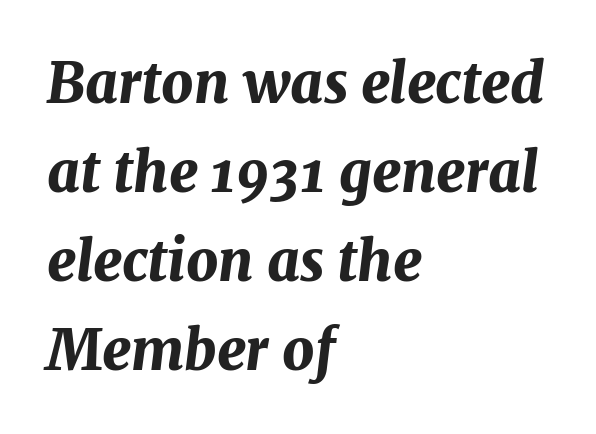
Q: Is the text bold? A: Yes.
Q: Is the text italic (slanted)? A: Yes, it leans right by about 7 degrees.
Q: Is the text underlined? A: No.
Q: How is the paragraph aligned? A: Left-aligned.
Q: Is the spacing between letters normal or unusually wide? A: Normal.
Q: Is the spacing between lines tight, normal or loose? A: Normal.
Q: Width (condensed, normal, or wide)? A: Normal.
Q: Stroke contrast? A: Medium.
Q: x-height? A: Medium.
Q: Monospaced? A: No.
